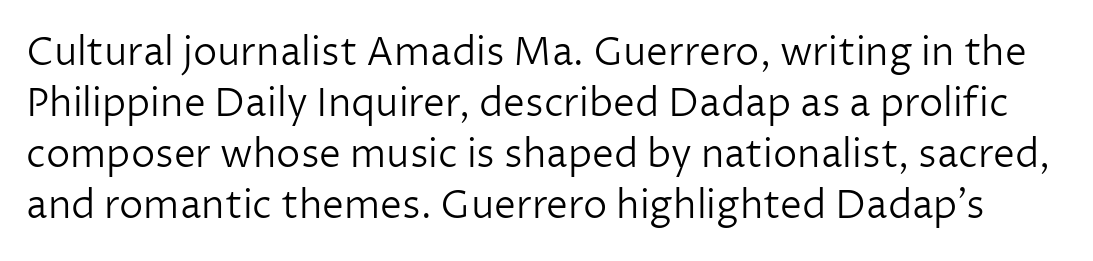
The image shows 39 px light sans-serif type, upright; set normal line spacing (1.31x), normal letter spacing, not underlined; low stroke contrast and a medium x-height.
